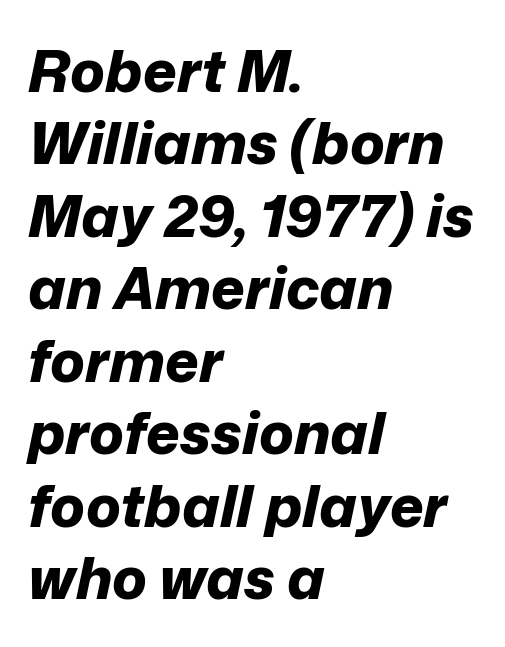
Q: Is the text bold? A: Yes.
Q: Is the text italic (slanted)? A: Yes, it leans right by about 12 degrees.
Q: Is the text underlined? A: No.
Q: How is the paragraph aligned? A: Left-aligned.
Q: Is the spacing between letters normal or unusually wide? A: Normal.
Q: Is the spacing between lines tight, normal or loose? A: Normal.
Q: Width (condensed, normal, or wide)? A: Normal.
Q: Stroke contrast? A: Low.
Q: x-height? A: Medium.
Q: Monospaced? A: No.
